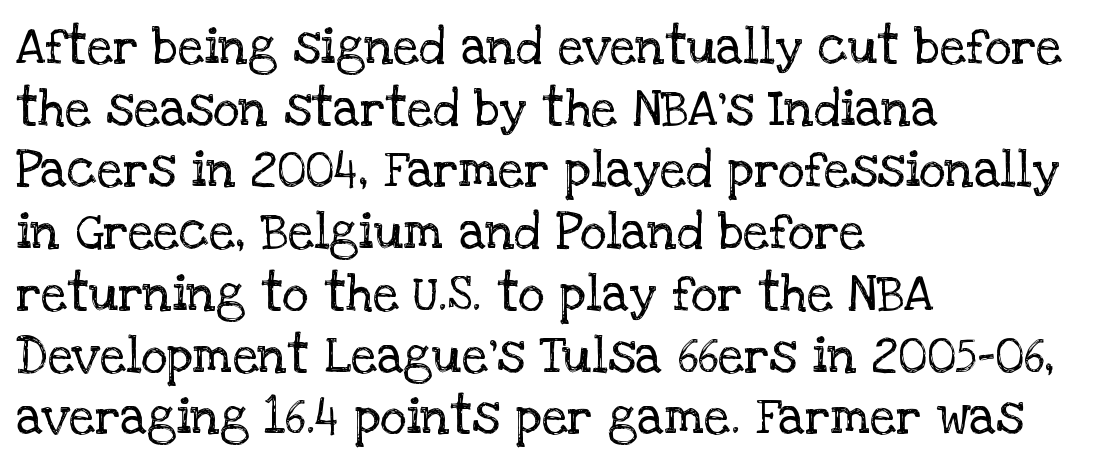
The image shows 51 px regular-weight serif type, upright; set left-aligned, line spacing 1.21x, normal letter spacing, not underlined; low stroke contrast and a large x-height.
